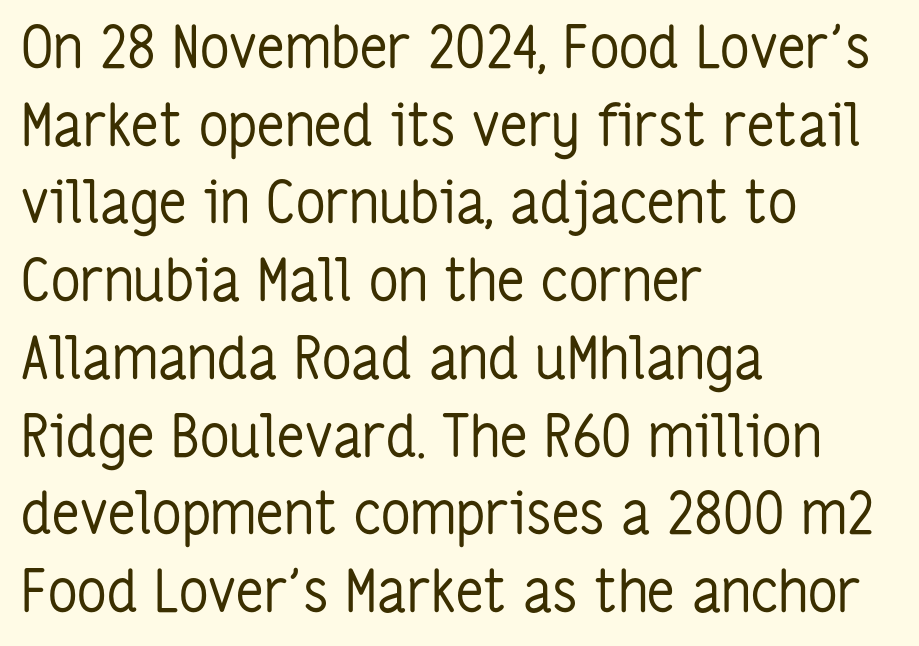
The image shows 58 px regular-weight, condensed sans-serif type, upright; set left-aligned, normal line spacing (1.34x), normal letter spacing, not underlined; low stroke contrast and a medium x-height.
